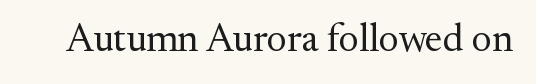
Q: Is the text bold? A: No.
Q: Is the text italic (slanted)? A: No, it is upright.
Q: Is the typeface a serif or a sans-serif typeface? A: Serif.
Q: Is the text underlined? A: No.
Q: Is the spacing between letters normal or unusually wide? A: Normal.
Q: Width (condensed, normal, or wide)? A: Normal.
Q: Stroke contrast? A: Medium.
Q: x-height? A: Small.
Q: Monospaced? A: No.
